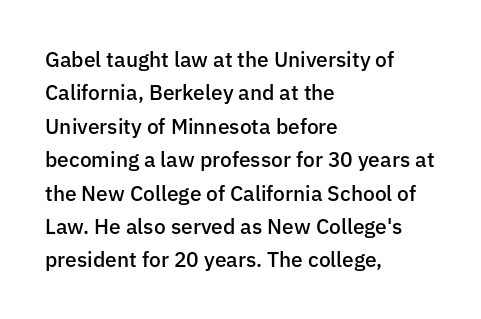
Q: Is the text bold? A: Semi-bold.
Q: Is the text italic (slanted)? A: No, it is upright.
Q: Is the text underlined? A: No.
Q: How is the paragraph aligned? A: Left-aligned.
Q: Is the spacing between letters normal or unusually wide? A: Normal.
Q: Is the spacing between lines tight, normal or loose? A: Normal.
